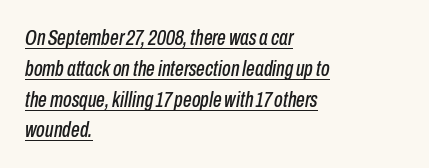
The image shows 22 px text type, italic (leaning right); set left-aligned, normal line spacing (1.4x), normal letter spacing, underlined.
